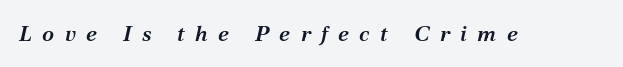
Q: Is the text bold? A: Semi-bold.
Q: Is the text italic (slanted)? A: Yes, it leans right by about 12 degrees.
Q: Is the text underlined? A: No.
Q: Is the spacing between letters normal or unusually wide? A: Unusually wide.
